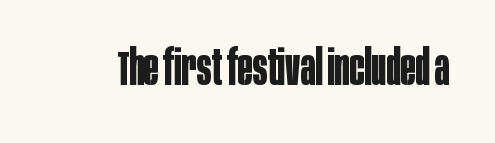
Upright lettering throughout. Note the varied advance widths — an 'i' is clearly narrower than an 'm'. Is the type bold? Yes — the strokes are clearly thick and heavy. The text was rendered using a sans face with plain stroke endings.
